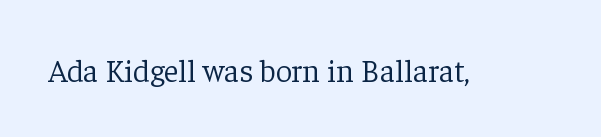
Glance below the letters and you will spot only blank space. Short note: letters normally spaced. The typeface has the unassuming heft of standard copy or less. Serif or sans? Serif — the stroke terminals have little feet.
